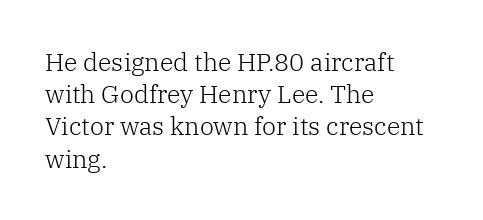
Q: Is the text bold? A: No.
Q: Is the text italic (slanted)? A: No, it is upright.
Q: Is the text underlined? A: No.
Q: How is the paragraph aligned? A: Left-aligned.
Q: Is the spacing between letters normal or unusually wide? A: Normal.
Q: Is the spacing between lines tight, normal or loose? A: Normal.
